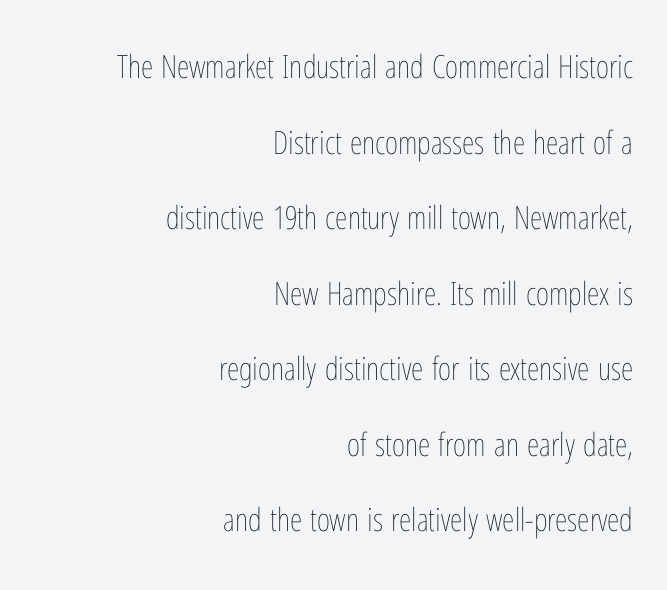
Q: Is the text bold? A: No.
Q: Is the text italic (slanted)? A: No, it is upright.
Q: Is the text underlined? A: No.
Q: How is the paragraph aligned? A: Right-aligned.
Q: Is the spacing between letters normal or unusually wide? A: Normal.
Q: Is the spacing between lines tight, normal or loose? A: Loose.
Q: Width (condensed, normal, or wide)? A: Condensed.
Q: Stroke contrast? A: Low.
Q: x-height? A: Medium.
Q: Monospaced? A: No.
